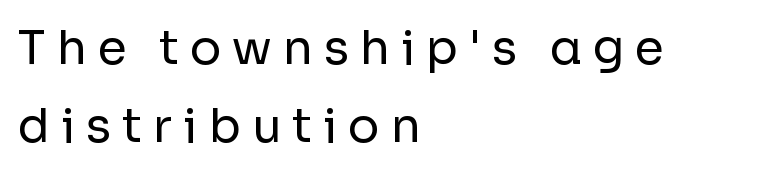
Examine the stroke ends and you'll find no serifs. Weight class: somewhere from thin through regular. The lines are quadded left. Do the characters align in a grid? No, the font is proportional.
